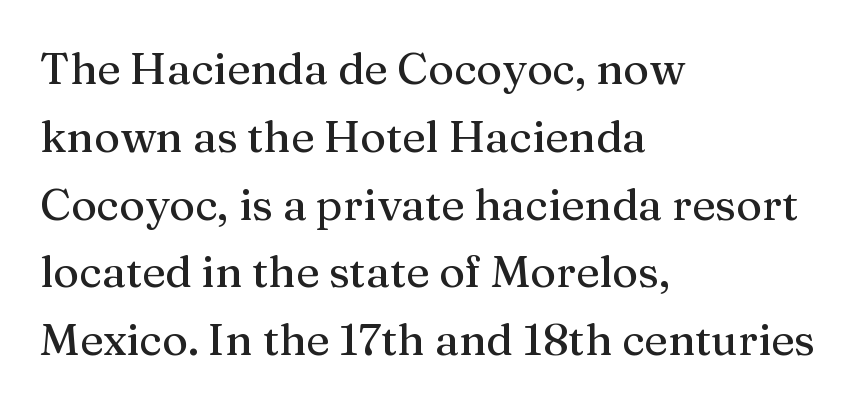
These lines sit exactly where default settings would place them. Proportional: the letters do not fall into vertical columns. Each word holds together tightly as a unit, with standard inter-letter gaps. If you drew a ruler down the left edge, every line would touch it. Each letter's strokes conclude with small projecting serifs.
